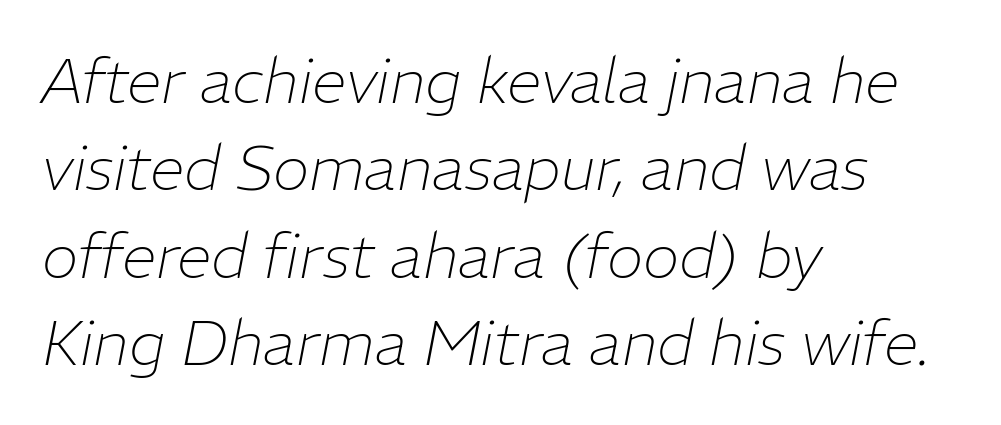
{"italic": "yes", "lean": "right", "slant_degrees": 11, "bold": "no", "weight": "thin", "width": "normal", "stroke_contrast": "low", "x_height": "medium", "monospaced": "no", "underline": "no", "align": "left", "line_spacing": "normal", "line_spacing_ratio": 1.41, "letter_spacing": "normal", "letter_spacing_em": 0.0, "glyph_px": 62}
